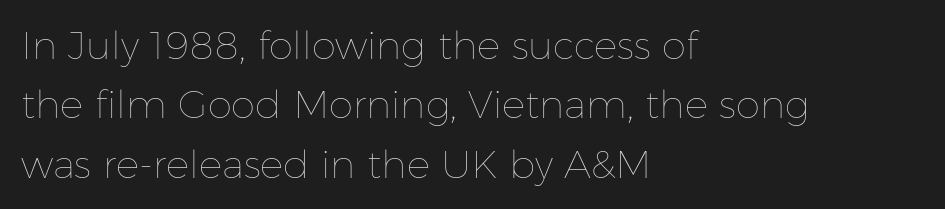
Italic: no, the glyphs are upright roman. Leading matches the norm, producing a regular column. Default kerning and tracking; the words read as compact shapes. Proportional: the letters do not fall into vertical columns. Beneath every word, the page is bare. One-word summary of the alignment: left.
